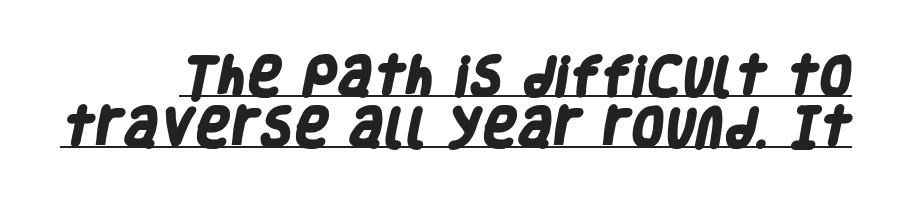
The image shows 43 px heavy, condensed sans-serif type; set line spacing 1.19x, normal letter spacing, underlined; low stroke contrast and a large x-height.
